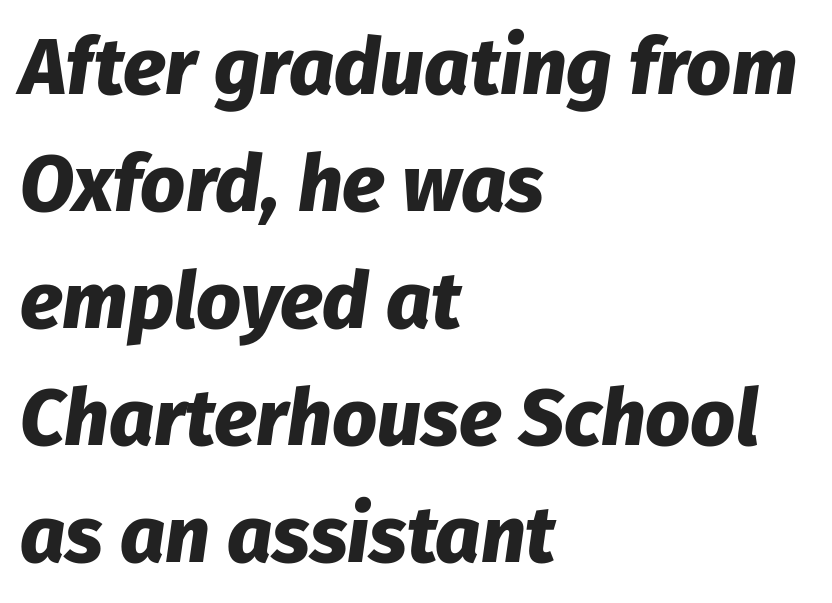
Q: Is the text bold? A: Yes.
Q: Is the text italic (slanted)? A: Yes, it leans right by about 8 degrees.
Q: Is the text underlined? A: No.
Q: How is the paragraph aligned? A: Left-aligned.
Q: Is the spacing between letters normal or unusually wide? A: Normal.
Q: Is the spacing between lines tight, normal or loose? A: Normal.
Q: Width (condensed, normal, or wide)? A: Normal.
Q: Stroke contrast? A: Low.
Q: x-height? A: Medium.
Q: Monospaced? A: No.
